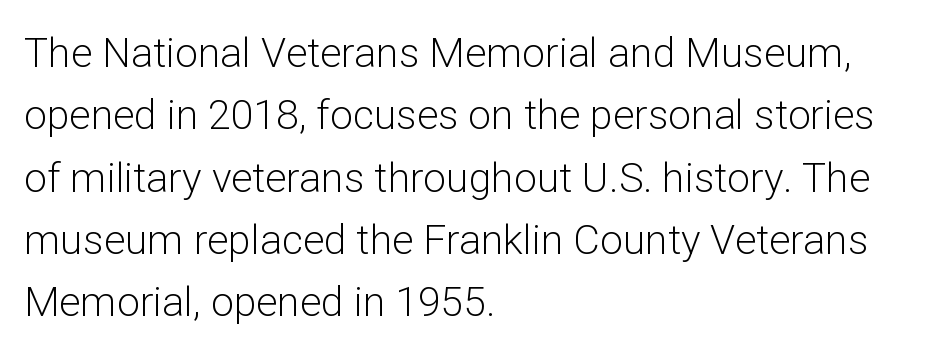
The letters stand upright; this is a roman face. Tracking value appears to be zero — textbook default spacing. How would I describe the line gaps? Plain and ordinary. Classification — sans serif. Nobody drew a line under any word here. Do the characters align in a grid? No, the font is proportional.
